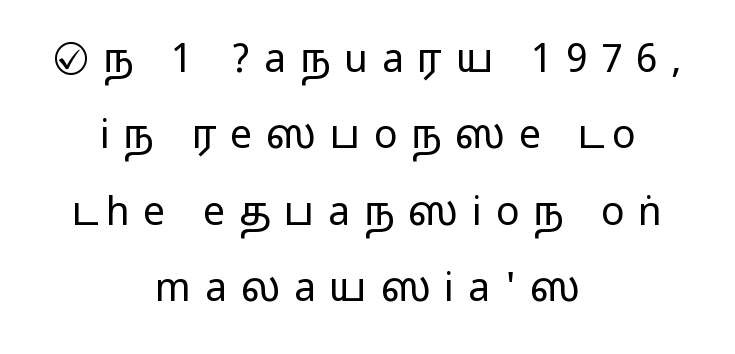
Q: Is the text italic (slanted)? A: No, it is upright.
Q: Is the typeface a serif or a sans-serif typeface? A: Sans-serif.
Q: Is the text underlined? A: No.
Q: How is the paragraph aligned? A: Centered.
Q: Is the spacing between letters normal or unusually wide? A: Unusually wide.
Q: Is the spacing between lines tight, normal or loose? A: Loose.
Q: Width (condensed, normal, or wide)? A: Wide.
Q: Stroke contrast? A: Medium.
Q: Monospaced? A: No.
